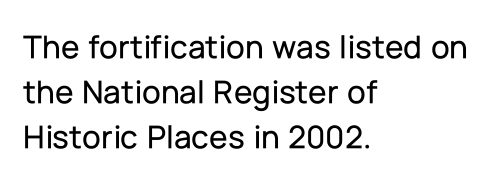
Examine the stroke ends and you'll find no serifs. Reading down the block, your eye returns to a fixed left position each line. A bare baseline throughout the passage. This is roman type, the default non-slanted kind.
